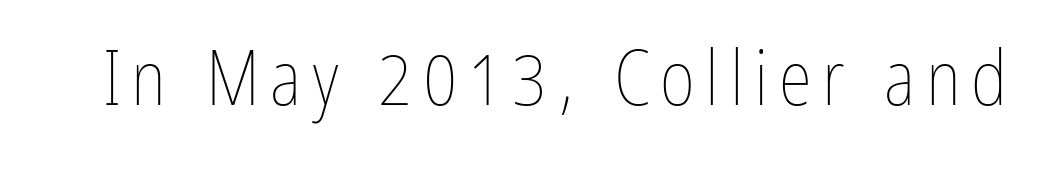
The image shows 76 px thin, condensed type, upright; set not underlined; low stroke contrast and a medium x-height.
